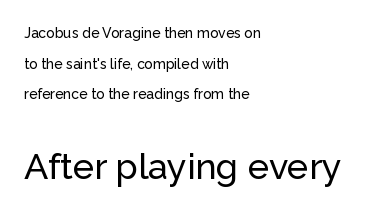
The image shows 36 px sans-serif type, upright; set left-aligned, loose line spacing (2.19x), normal letter spacing, not underlined; the second (bottom) block is 2.57x larger; low stroke contrast and a medium x-height.
